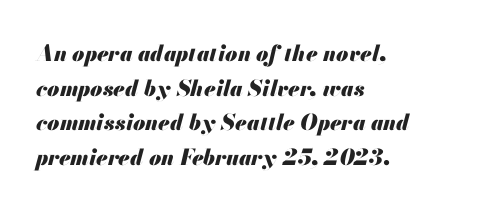
These lines stack with their left ends in a neat column. These lines keep a tight, regular rhythm from letter to letter. Leading matches the norm, producing a regular column. Summary of weight: heavy, a full bold. Underlining? Definitely not there. Observe the lean: these are italic letterforms.
